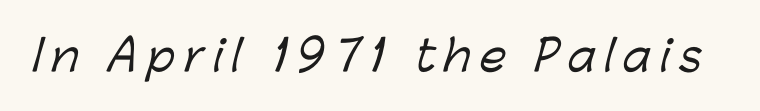
Glance below the letters and you will spot only blank space. Observe the wide spacing: letters keep a clear distance from each other. The characters display no serif detailing; their extremities are plain. This sample has the flowing, uneven cadence of proportional lettering.
